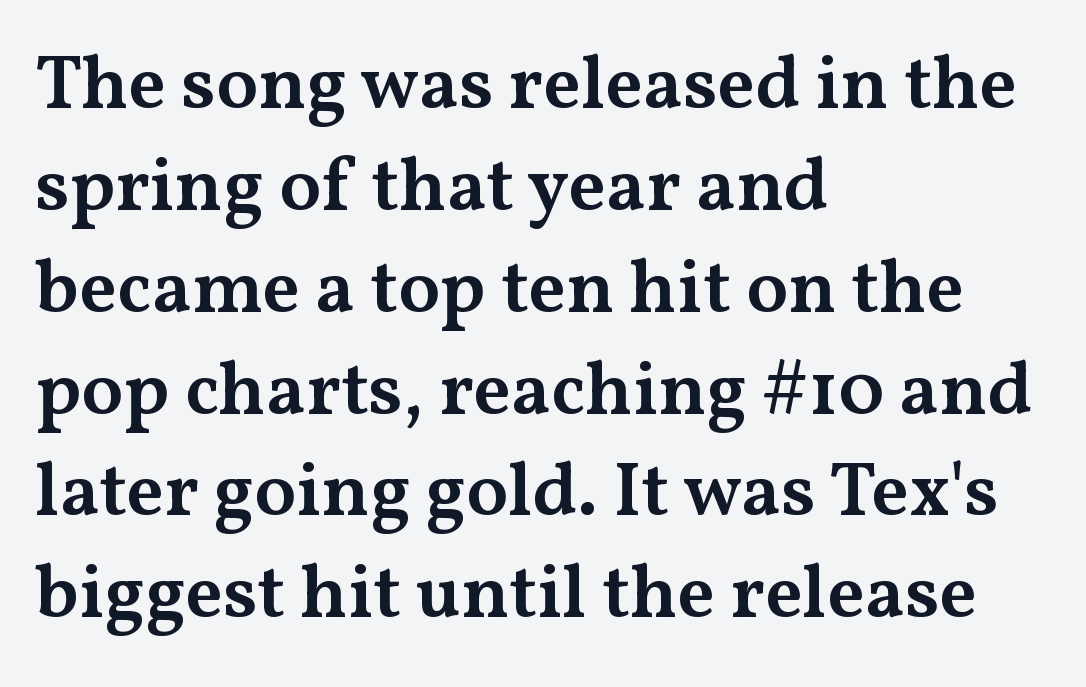
The image shows 76 px semibold, wide serif type, upright; set left-aligned, normal line spacing (1.34x), normal letter spacing, not underlined; medium stroke contrast and a medium x-height.
